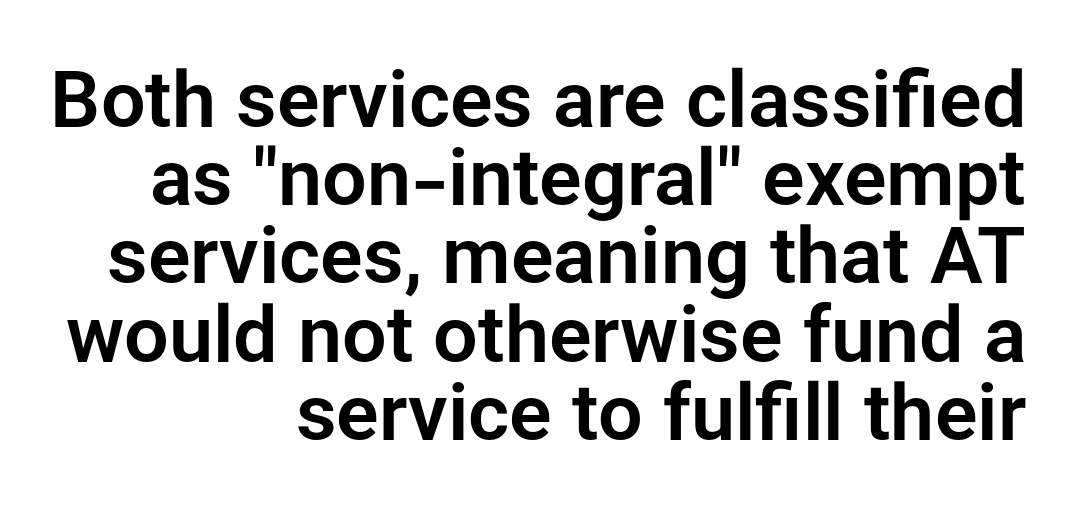
Q: Is the text italic (slanted)? A: No, it is upright.
Q: Is the typeface a serif or a sans-serif typeface? A: Sans-serif.
Q: Is the text underlined? A: No.
Q: How is the paragraph aligned? A: Right-aligned.
Q: Is the spacing between letters normal or unusually wide? A: Normal.
Q: Is the spacing between lines tight, normal or loose? A: Tight.
Q: Width (condensed, normal, or wide)? A: Normal.
Q: Stroke contrast? A: Low.
Q: x-height? A: Medium.
Q: Monospaced? A: No.
